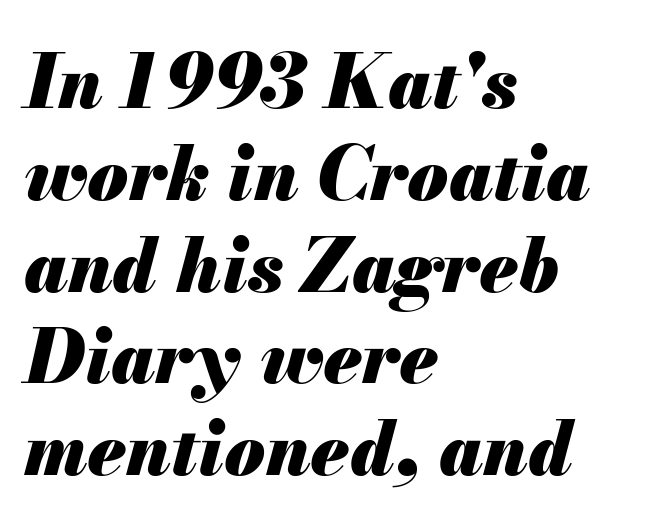
Q: Is the text bold? A: Yes.
Q: Is the text italic (slanted)? A: Yes, it leans right by about 13 degrees.
Q: Is the text underlined? A: No.
Q: How is the paragraph aligned? A: Left-aligned.
Q: Is the spacing between letters normal or unusually wide? A: Normal.
Q: Width (condensed, normal, or wide)? A: Normal.
Q: Stroke contrast? A: Medium.
Q: x-height? A: Small.
Q: Monospaced? A: No.
